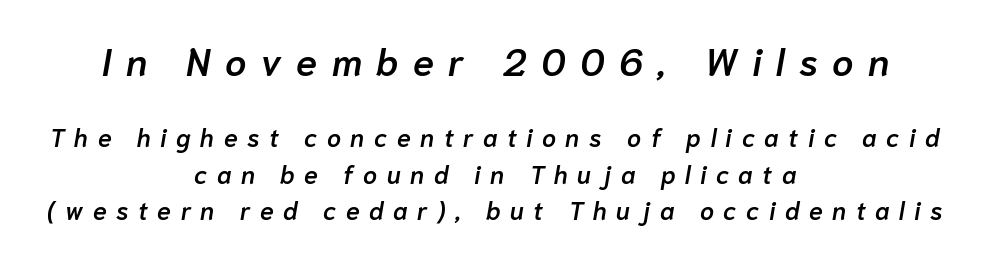
Q: Is the text bold? A: Semi-bold.
Q: Is the text italic (slanted)? A: Yes, it leans right by about 10 degrees.
Q: Is the text underlined? A: No.
Q: How is the paragraph aligned? A: Centered.
Q: Is the spacing between letters normal or unusually wide? A: Unusually wide.
Q: Is the spacing between lines tight, normal or loose? A: Normal.
Q: Which block of text is set in a larger size, the first (top) or the second (bottom)? A: The first (top) one.
Q: Width (condensed, normal, or wide)? A: Normal.
Q: Stroke contrast? A: Low.
Q: x-height? A: Medium.
Q: Monospaced? A: No.
